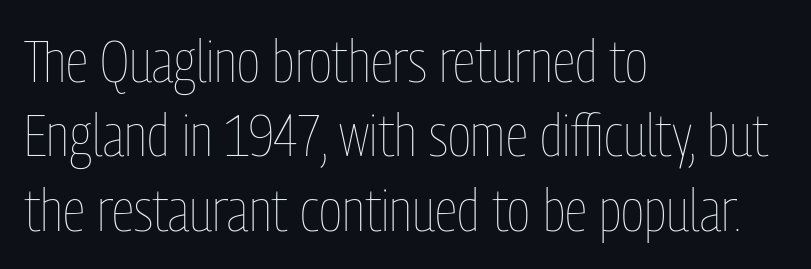
Q: Is the text bold? A: No.
Q: Is the text italic (slanted)? A: No, it is upright.
Q: Is the text underlined? A: No.
Q: How is the paragraph aligned? A: Left-aligned.
Q: Is the spacing between letters normal or unusually wide? A: Normal.
Q: Is the spacing between lines tight, normal or loose? A: Normal.
Q: Width (condensed, normal, or wide)? A: Condensed.
Q: Stroke contrast? A: Low.
Q: x-height? A: Medium.
Q: Monospaced? A: No.
